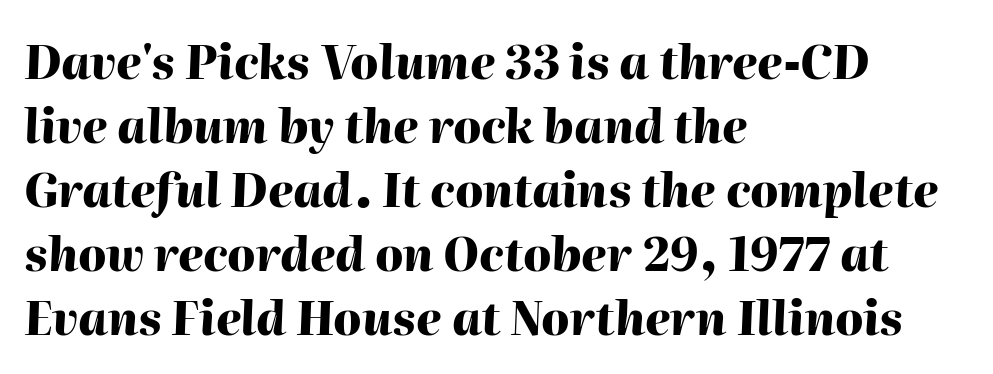
Q: Is the text bold? A: Yes.
Q: Is the text italic (slanted)? A: Yes, it leans right by about 2 degrees.
Q: Is the text underlined? A: No.
Q: How is the paragraph aligned? A: Left-aligned.
Q: Is the spacing between letters normal or unusually wide? A: Normal.
Q: Is the spacing between lines tight, normal or loose? A: Normal.
Q: Width (condensed, normal, or wide)? A: Normal.
Q: Stroke contrast? A: High.
Q: x-height? A: Medium.
Q: Monospaced? A: No.
